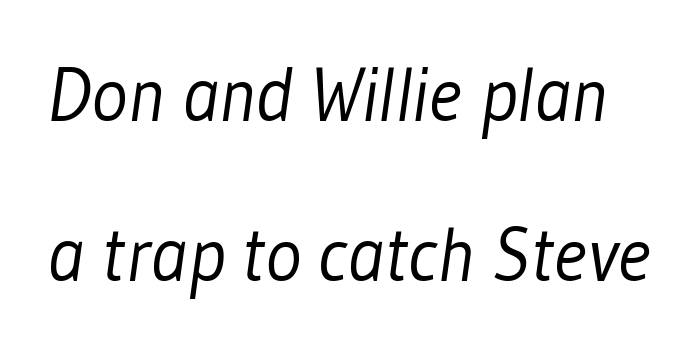
{"serif": "no", "bold": "no", "weight": "light", "width": "condensed", "stroke_contrast": "low", "x_height": "medium", "monospaced": "no", "underline": "no", "line_spacing": "loose", "line_spacing_ratio": 2.1, "letter_spacing": "normal", "letter_spacing_em": 0.0, "glyph_px": 76}
